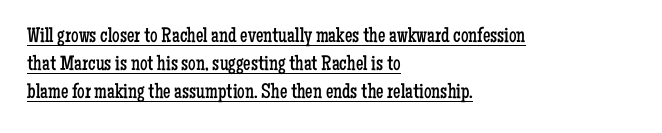
Q: Is the text bold? A: No.
Q: Is the text italic (slanted)? A: No, it is upright.
Q: Is the text underlined? A: Yes.
Q: How is the paragraph aligned? A: Left-aligned.
Q: Is the spacing between letters normal or unusually wide? A: Normal.
Q: Is the spacing between lines tight, normal or loose? A: Normal.
